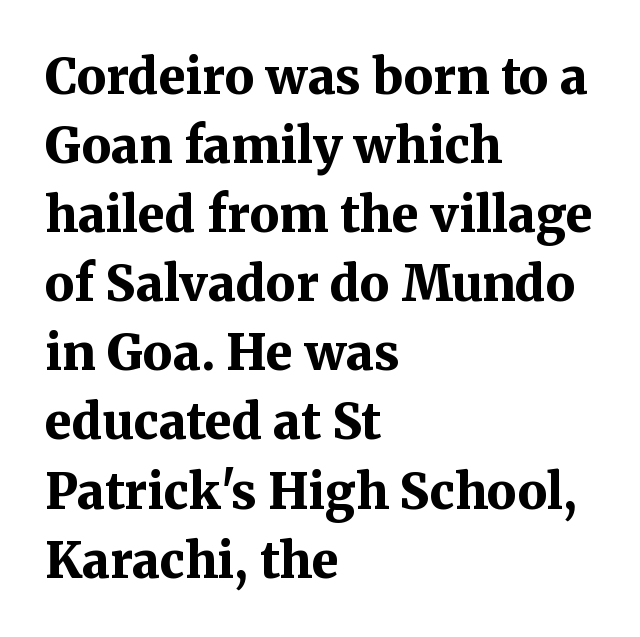
{"serif": "yes", "italic": "no", "bold": "yes", "weight": "bold", "width": "normal", "stroke_contrast": "medium", "x_height": "medium", "monospaced": "no", "underline": "no", "align": "left", "line_spacing": "normal", "line_spacing_ratio": 1.41, "letter_spacing": "normal", "letter_spacing_em": 0.0, "glyph_px": 49}
